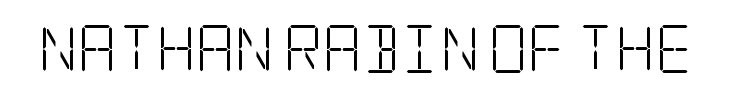
The words here are not underlined. Letters have the restrained weight of plain body copy at most. What kind of face is this? One with serifs. Designer's note — italics off, roman on. This sample uses plain, unmodified letter spacing.
